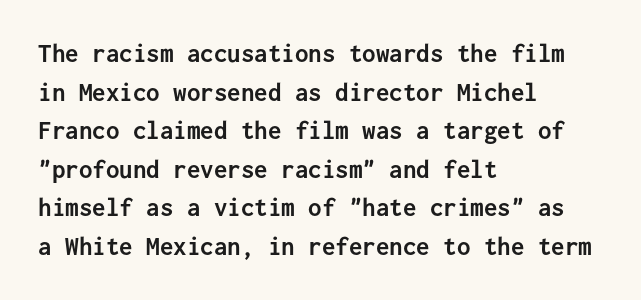
The glyphs are unaccompanied by any horizontal stroke below them. Alignment: flush left. Its strokes are broad and dark, the hallmark of bold type. Designer's note — italics off, roman on.
